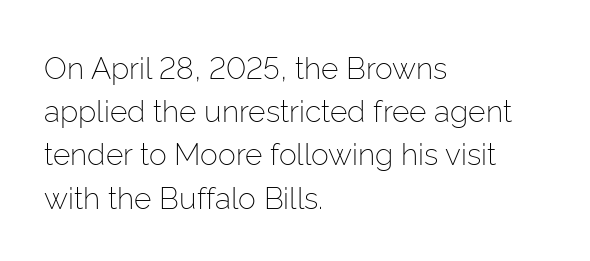
The space beneath each line is pristine and unruled. The lines in this sample share a left origin and differ only in where they stop. The letters stand upright; this is a roman face. Is there much room between lines? A standard amount, neither cramped nor airy. Observe the ordinary spacing: letters are neighbours, not strangers. These lines are composed in type without serifs.
